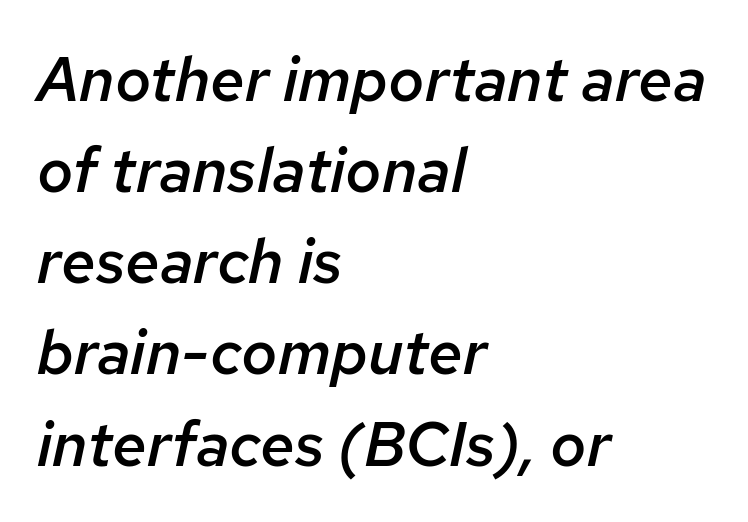
Q: Is the text bold? A: Semi-bold.
Q: Is the text italic (slanted)? A: Yes, it leans right by about 12 degrees.
Q: Is the text underlined? A: No.
Q: How is the paragraph aligned? A: Left-aligned.
Q: Is the spacing between letters normal or unusually wide? A: Normal.
Q: Is the spacing between lines tight, normal or loose? A: Normal.
Q: Width (condensed, normal, or wide)? A: Normal.
Q: Stroke contrast? A: Low.
Q: x-height? A: Medium.
Q: Monospaced? A: No.
